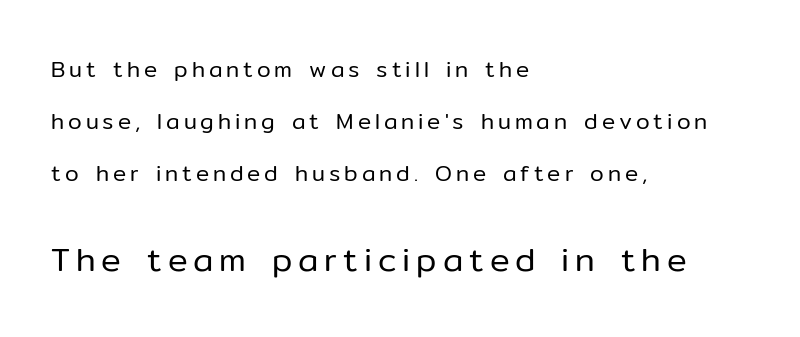
Q: Is the text bold? A: No.
Q: Is the text italic (slanted)? A: No, it is upright.
Q: Is the typeface a serif or a sans-serif typeface? A: Sans-serif.
Q: Is the text underlined? A: No.
Q: How is the paragraph aligned? A: Left-aligned.
Q: Is the spacing between lines tight, normal or loose? A: Loose.
Q: Which block of text is set in a larger size, the first (top) or the second (bottom)? A: The second (bottom) one.
Q: Width (condensed, normal, or wide)? A: Normal.
Q: Stroke contrast? A: Low.
Q: x-height? A: Medium.
Q: Monospaced? A: No.
